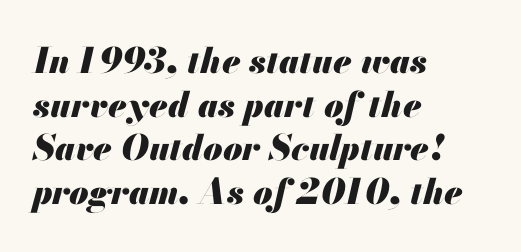
Q: Is the text bold? A: Yes.
Q: Is the text italic (slanted)? A: Yes, it leans right by about 13 degrees.
Q: Is the text underlined? A: No.
Q: How is the paragraph aligned? A: Left-aligned.
Q: Is the spacing between letters normal or unusually wide? A: Normal.
Q: Is the spacing between lines tight, normal or loose? A: Normal.
Q: Width (condensed, normal, or wide)? A: Normal.
Q: Stroke contrast? A: Medium.
Q: x-height? A: Small.
Q: Monospaced? A: No.
